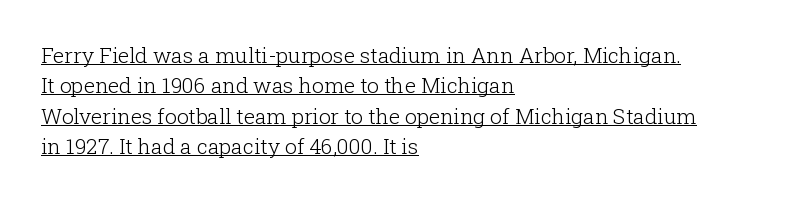
The image shows 21 px text type, upright; set left-aligned, normal line spacing (1.45x), normal letter spacing, underlined.
